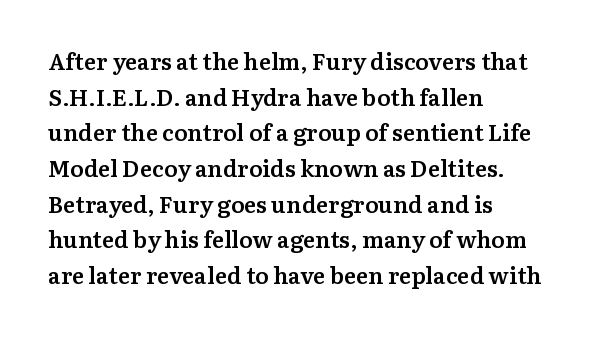
{"italic": "no", "bold": "semi", "underline": "no", "align": "left", "line_spacing": "normal", "line_spacing_ratio": 1.55, "letter_spacing": "normal", "letter_spacing_em": 0.0, "glyph_px": 23}
